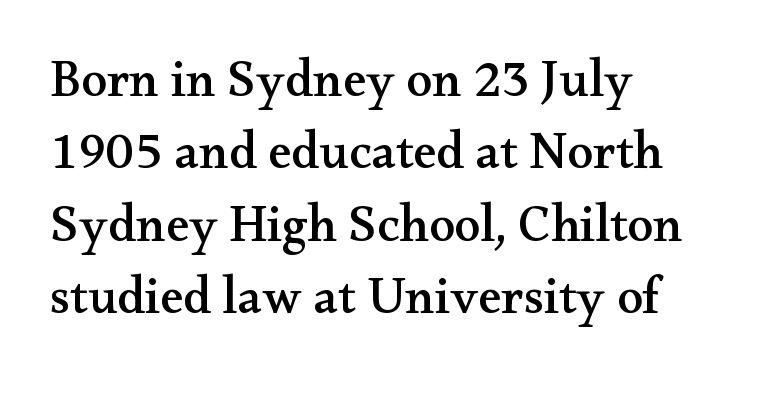
What kind of face is this? One with serifs. Honestly, the letter spacing is just normal — you wouldn't notice it. A typesetter would call this leading conventional body-copy spacing. Does the lettering tilt? It doesn't — this is upright. Line beginnings align vertically; line endings do not.
